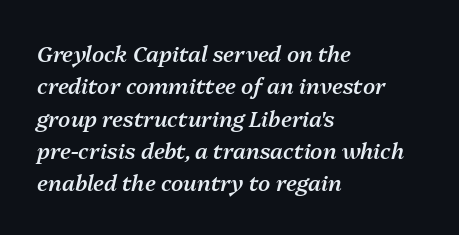
The image shows 22 px text type, italic (leaning right); set left-aligned, normal line spacing (1.47x), normal letter spacing, not underlined.
